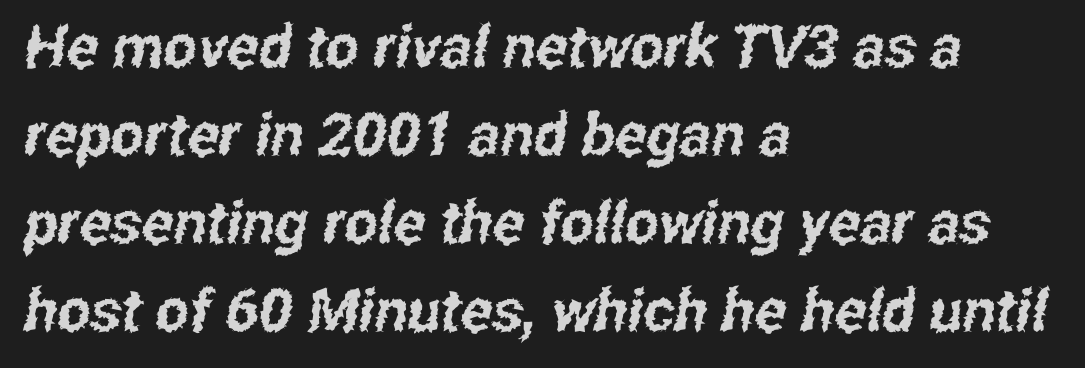
The image shows 59 px condensed sans-serif type; set left-aligned, normal line spacing (1.49x), normal letter spacing, not underlined; low stroke contrast and a medium x-height.
